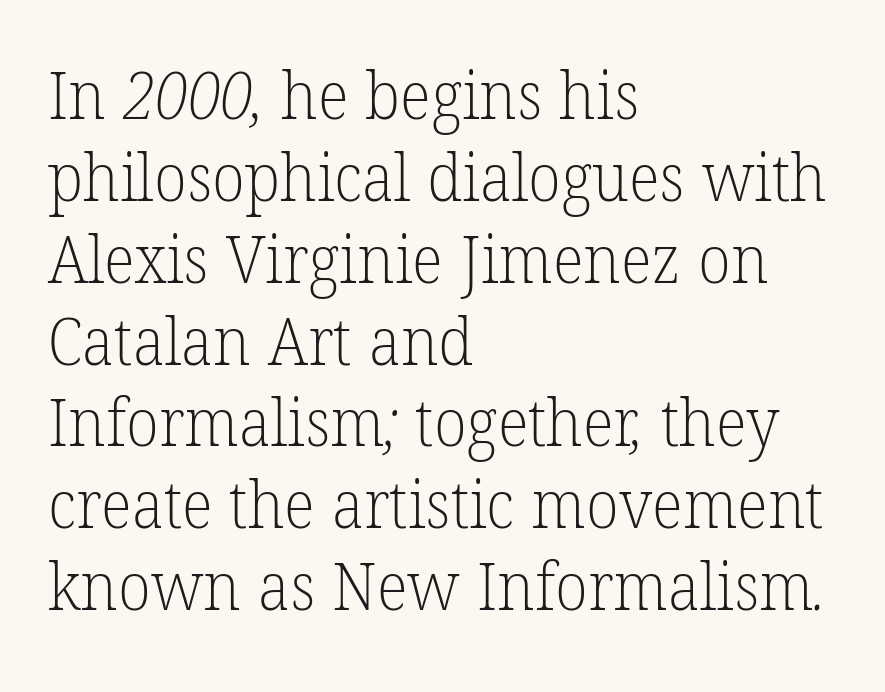
{"serif": "yes", "bold": "no", "weight": "light", "width": "normal", "stroke_contrast": "low", "x_height": "medium", "monospaced": "no", "underline": "no", "align": "left", "line_spacing_ratio": 1.24, "letter_spacing": "normal", "letter_spacing_em": 0.0, "glyph_px": 66}
